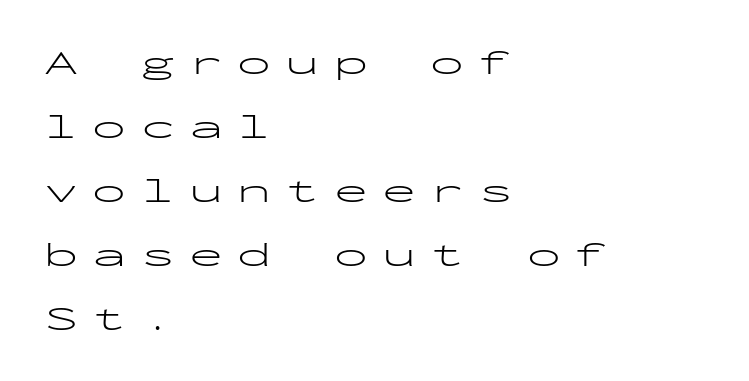
The image shows 34 px light, wide sans-serif type, upright, monospaced; set left-aligned, line spacing 1.88x, unusually wide letter spacing (+0.42 em), not underlined; low stroke contrast and a medium x-height.
